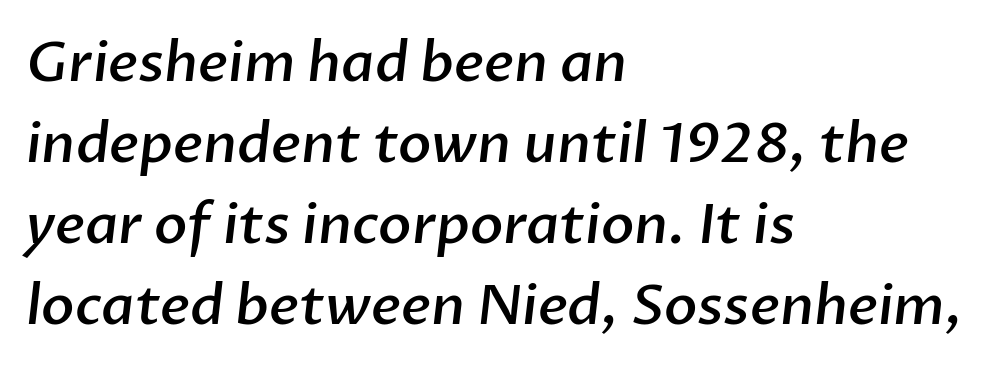
The image shows 55 px semibold sans-serif type; set left-aligned, normal line spacing (1.47x), normal letter spacing, not underlined; low stroke contrast and a medium x-height.
